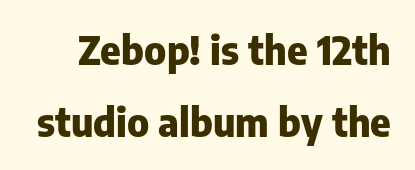
The image shows 39 px heavy sans-serif type, upright; set line spacing 1.84x, normal letter spacing, not underlined; low stroke contrast and a medium x-height.
